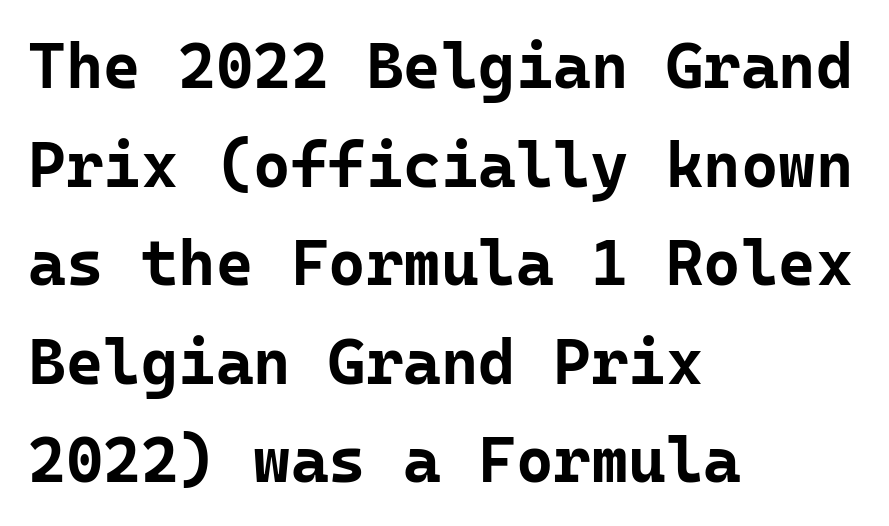
Q: Is the text bold? A: Yes.
Q: Is the text italic (slanted)? A: No, it is upright.
Q: Is the typeface a serif or a sans-serif typeface? A: Sans-serif.
Q: Is the text underlined? A: No.
Q: How is the paragraph aligned? A: Left-aligned.
Q: Is the spacing between letters normal or unusually wide? A: Normal.
Q: Is the spacing between lines tight, normal or loose? A: Normal.
Q: Width (condensed, normal, or wide)? A: Normal.
Q: Stroke contrast? A: Low.
Q: x-height? A: Medium.
Q: Monospaced? A: Yes.
